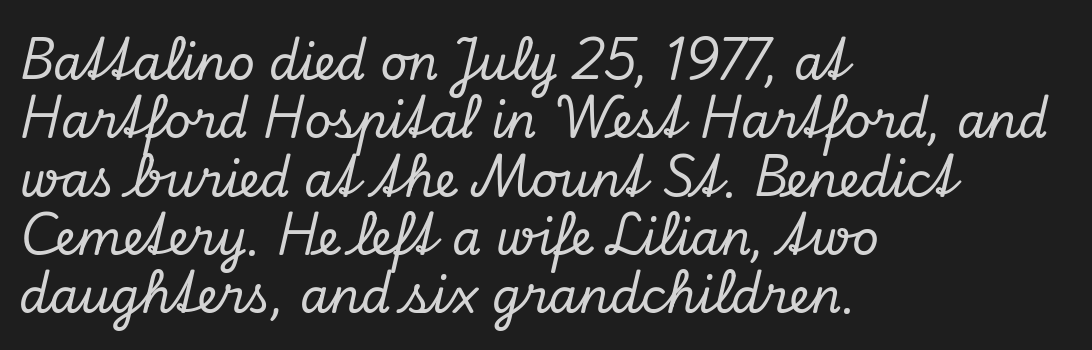
The type family on display is of the serif kind. How are the letters spaced? Ordinarily, with no added tracking. Unmarked baselines from the first word to the last. The font's italic variant was chosen for this text. The face used here is proportionally spaced, like ordinary book or web type.
